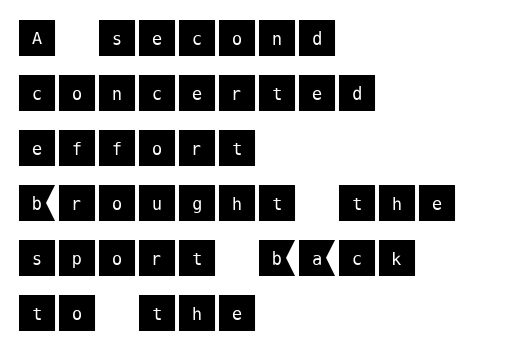
The image shows 41 px sans-serif type, upright; set left-aligned, normal line spacing (1.34x), normal letter spacing, not underlined; medium stroke contrast and a large x-height.
